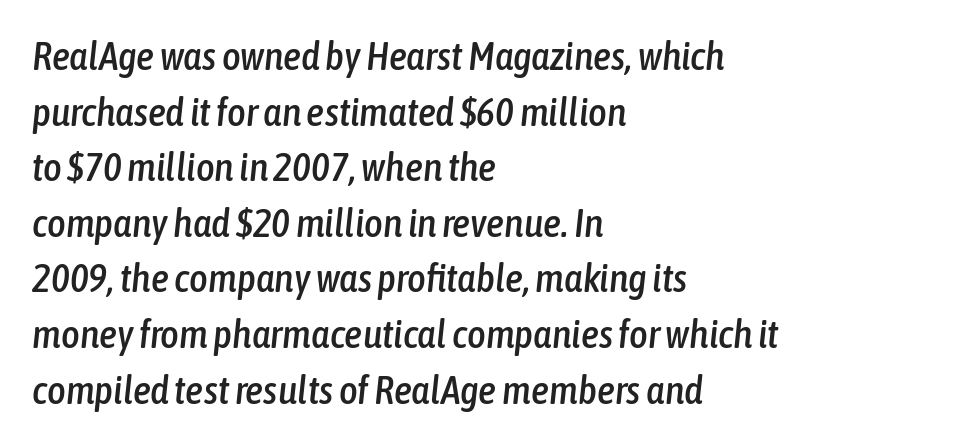
The image shows 40 px condensed type, italic (leaning right); set left-aligned, normal line spacing (1.39x), normal letter spacing, not underlined; low stroke contrast and a medium x-height.
